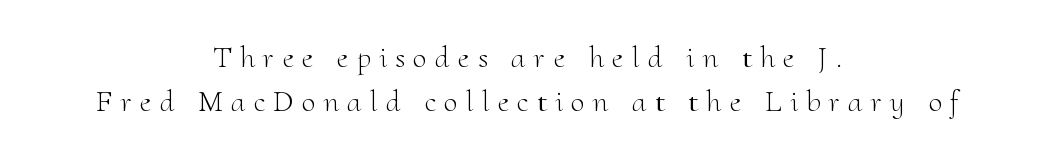
Q: Is the text bold? A: No.
Q: Is the text italic (slanted)? A: No, it is upright.
Q: Is the typeface a serif or a sans-serif typeface? A: Serif.
Q: Is the text underlined? A: No.
Q: How is the paragraph aligned? A: Centered.
Q: Is the spacing between letters normal or unusually wide? A: Unusually wide.
Q: Is the spacing between lines tight, normal or loose? A: Normal.
Q: Width (condensed, normal, or wide)? A: Normal.
Q: Stroke contrast? A: Medium.
Q: x-height? A: Small.
Q: Monospaced? A: No.
